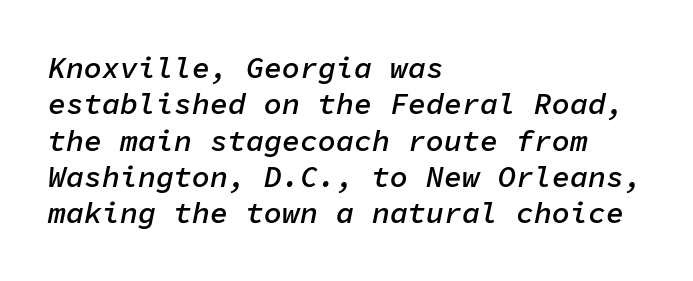
Q: Is the text bold? A: Semi-bold.
Q: Is the text italic (slanted)? A: Yes, it leans right by about 11 degrees.
Q: Is the text underlined? A: No.
Q: How is the paragraph aligned? A: Left-aligned.
Q: Is the spacing between letters normal or unusually wide? A: Normal.
Q: Width (condensed, normal, or wide)? A: Normal.
Q: Stroke contrast? A: Low.
Q: x-height? A: Medium.
Q: Monospaced? A: Yes.
